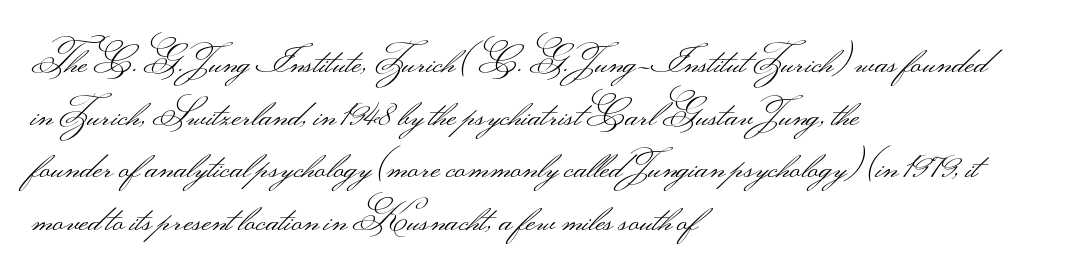
Unbolded letterforms with no extra heft. Does the copy run flush right? No — it runs flush left. Descenders hang freely into open space.
